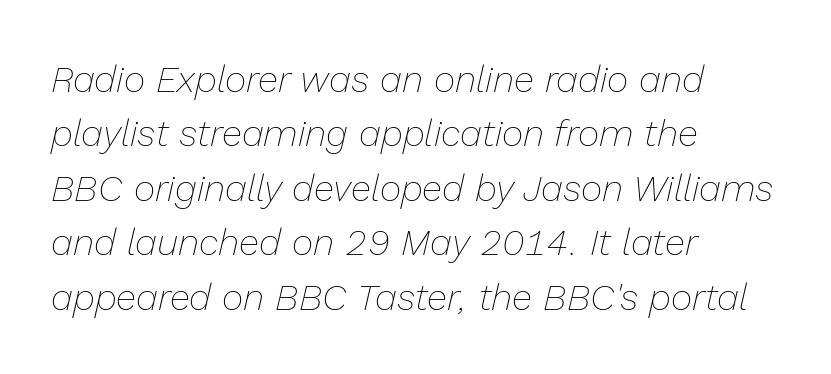
Q: Is the text bold? A: No.
Q: Is the text italic (slanted)? A: Yes, it leans right by about 13 degrees.
Q: Is the text underlined? A: No.
Q: How is the paragraph aligned? A: Left-aligned.
Q: Is the spacing between letters normal or unusually wide? A: Normal.
Q: Is the spacing between lines tight, normal or loose? A: Normal.
Q: Width (condensed, normal, or wide)? A: Normal.
Q: Stroke contrast? A: Low.
Q: x-height? A: Medium.
Q: Monospaced? A: No.
